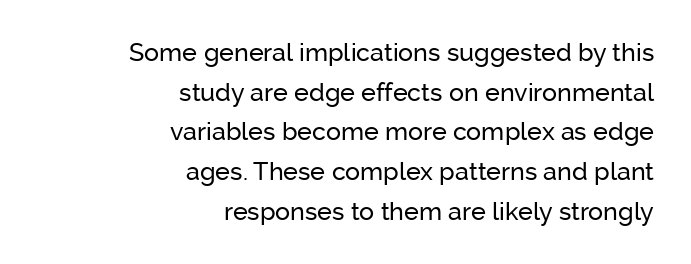
The image shows 25 px text type, upright; set right-aligned, normal line spacing (1.59x), normal letter spacing, not underlined.
